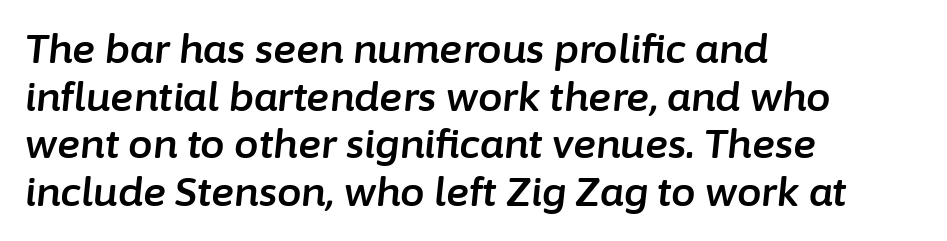
{"italic": "yes", "lean": "right", "slant_degrees": 6, "width": "normal", "stroke_contrast": "low", "x_height": "medium", "monospaced": "no", "underline": "no", "align": "left", "line_spacing_ratio": 1.22, "letter_spacing": "normal", "letter_spacing_em": 0.0, "glyph_px": 39}
